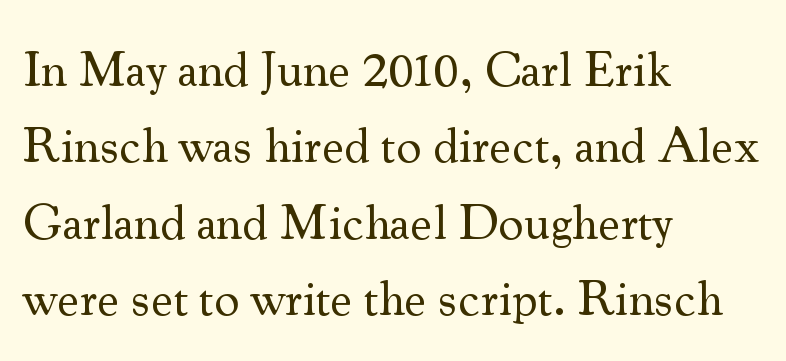
Q: Is the text bold? A: No.
Q: Is the text italic (slanted)? A: No, it is upright.
Q: Is the typeface a serif or a sans-serif typeface? A: Serif.
Q: Is the text underlined? A: No.
Q: How is the paragraph aligned? A: Left-aligned.
Q: Is the spacing between letters normal or unusually wide? A: Normal.
Q: Is the spacing between lines tight, normal or loose? A: Normal.
Q: Width (condensed, normal, or wide)? A: Normal.
Q: Stroke contrast? A: Medium.
Q: x-height? A: Small.
Q: Monospaced? A: No.
